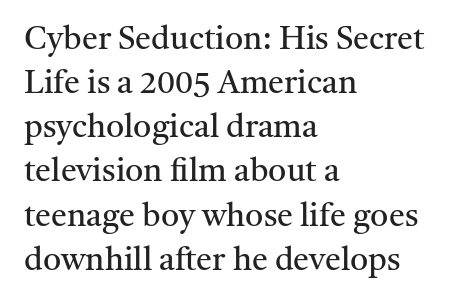
{"serif": "yes", "italic": "no", "bold": "no", "weight": "regular", "width": "normal", "stroke_contrast": "medium", "x_height": "medium", "monospaced": "no", "underline": "no", "align": "left", "line_spacing": "normal", "line_spacing_ratio": 1.38, "letter_spacing": "normal", "letter_spacing_em": 0.0, "glyph_px": 32}
